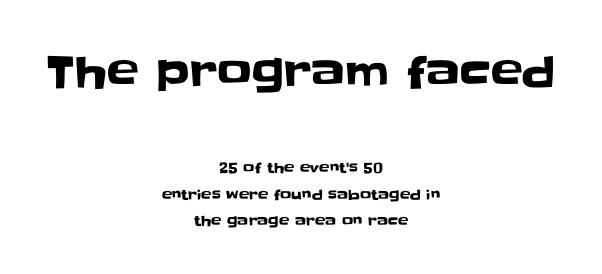
Q: Is the text italic (slanted)? A: No, it is upright.
Q: Is the typeface a serif or a sans-serif typeface? A: Sans-serif.
Q: Is the text underlined? A: No.
Q: How is the paragraph aligned? A: Centered.
Q: Is the spacing between letters normal or unusually wide? A: Normal.
Q: Is the spacing between lines tight, normal or loose? A: Loose.
Q: Which block of text is set in a larger size, the first (top) or the second (bottom)? A: The first (top) one.
Q: Width (condensed, normal, or wide)? A: Normal.
Q: Stroke contrast? A: Low.
Q: x-height? A: Large.
Q: Monospaced? A: No.
